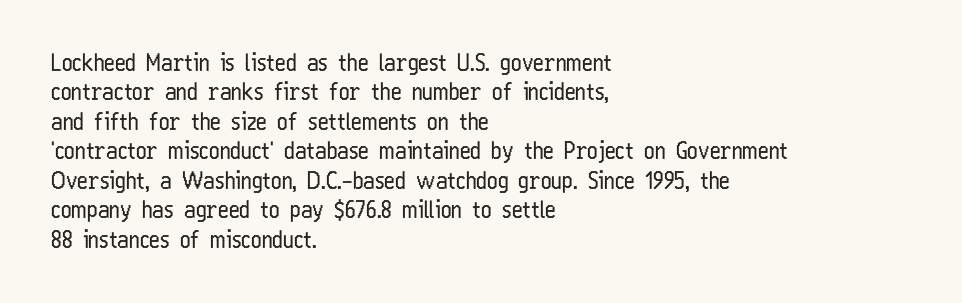
It's the straight-up-and-down kind of type. The face used here is rendered with its standard letterfit. The setting favours the left margin, as ordinary paragraphs usually do. This is not heavy type; no bold has been used. Interline gaps are of average width in this sample.
